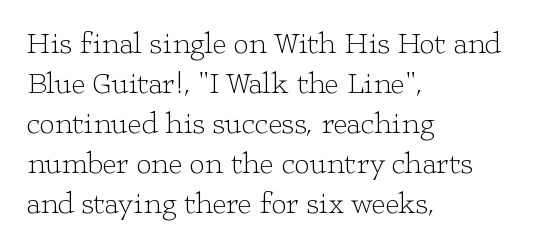
The strip under each line holds only bare page. Between one letter and the next there's only the usual sliver of space. Font category for this specimen: serif. Character widths vary here, with narrow letters taking less room than wide ones. Each line starts at the same left margin while the right side varies.
